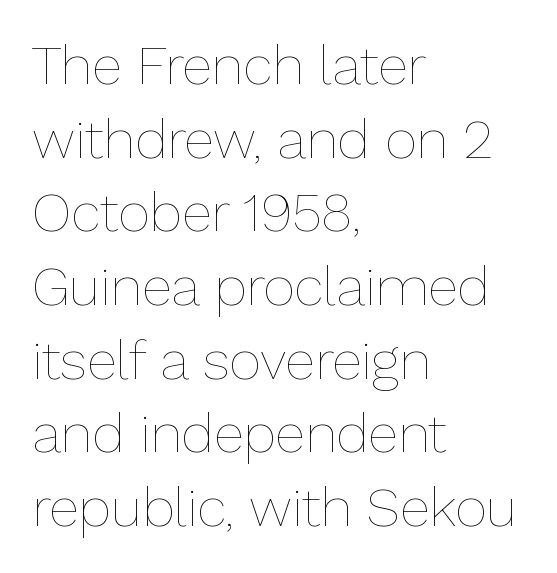
{"italic": "no", "bold": "no", "weight": "thin", "width": "normal", "stroke_contrast": "low", "x_height": "medium", "monospaced": "no", "underline": "no", "align": "left", "line_spacing": "normal", "line_spacing_ratio": 1.34, "letter_spacing": "normal", "letter_spacing_em": 0.0, "glyph_px": 55}
